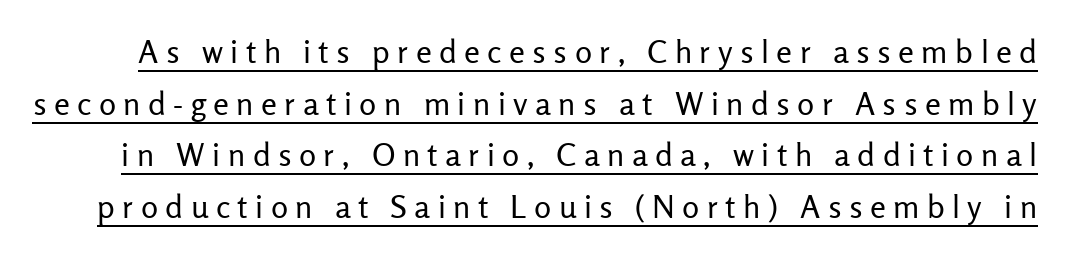
Q: Is the text bold? A: No.
Q: Is the text italic (slanted)? A: No, it is upright.
Q: Is the typeface a serif or a sans-serif typeface? A: Sans-serif.
Q: Is the text underlined? A: Yes.
Q: Is the spacing between letters normal or unusually wide? A: Unusually wide.
Q: Is the spacing between lines tight, normal or loose? A: Normal.
Q: Width (condensed, normal, or wide)? A: Normal.
Q: Stroke contrast? A: Low.
Q: x-height? A: Medium.
Q: Monospaced? A: No.
